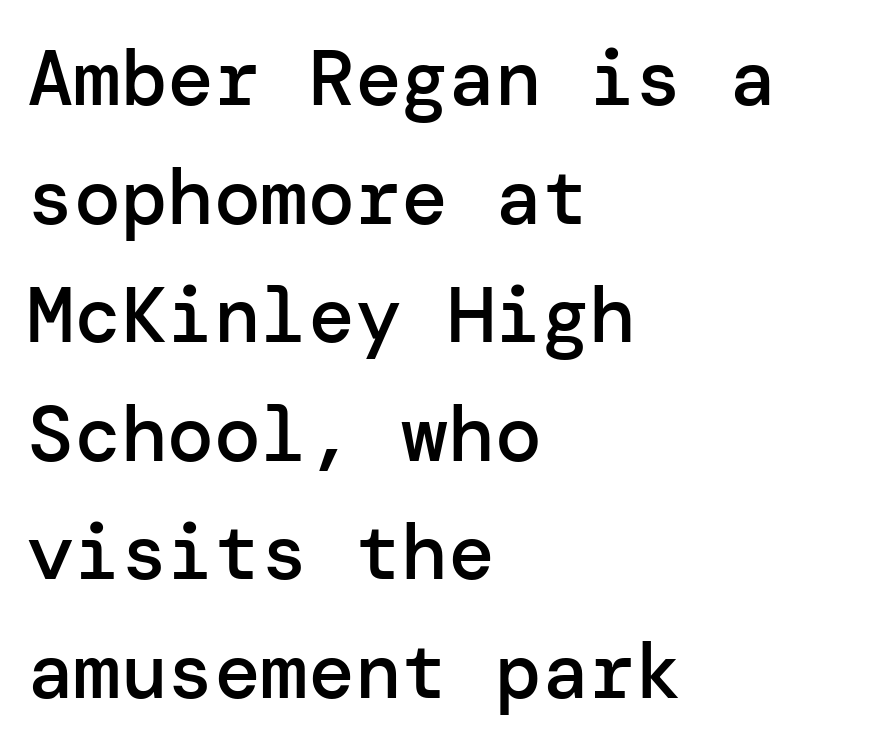
Q: Is the text bold? A: Semi-bold.
Q: Is the text italic (slanted)? A: No, it is upright.
Q: Is the typeface a serif or a sans-serif typeface? A: Sans-serif.
Q: Is the text underlined? A: No.
Q: How is the paragraph aligned? A: Left-aligned.
Q: Is the spacing between letters normal or unusually wide? A: Normal.
Q: Is the spacing between lines tight, normal or loose? A: Normal.
Q: Width (condensed, normal, or wide)? A: Normal.
Q: Stroke contrast? A: Low.
Q: x-height? A: Medium.
